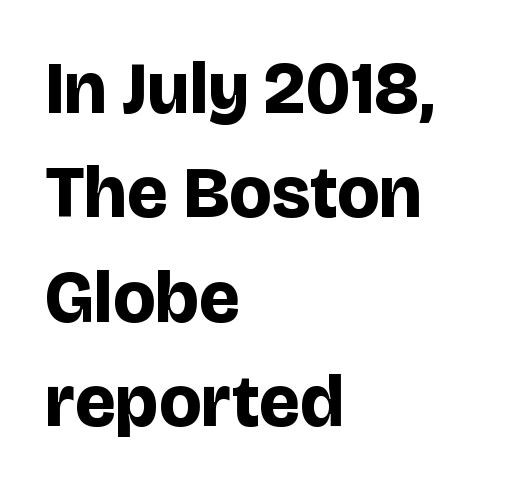
Type style note: lacks serifs. Chunky letters — that's bold for sure. The letters stand upright; this is a roman face. Tracking value appears to be zero — textbook default spacing.
